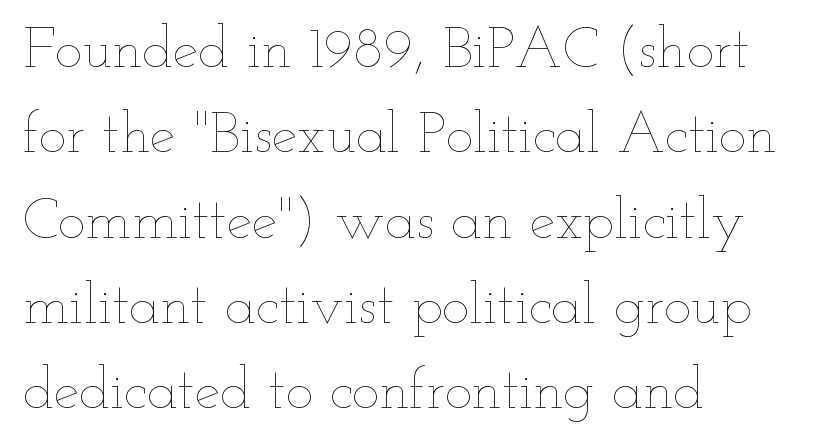
Descenders hang freely into open space. This sample uses an upright cut, with every glyph sitting square on the baseline. Leftover space on each line is placed entirely after the last word. Character widths vary here, with narrow letters taking less room than wide ones. No extra ink here — the face is not bold. These lines keep a tight, regular rhythm from letter to letter.
